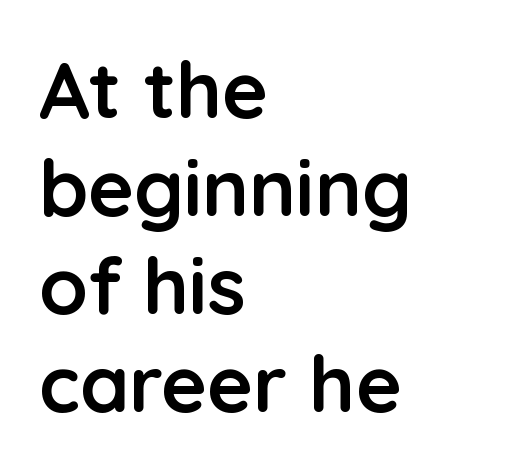
Q: Is the text bold? A: Yes.
Q: Is the text italic (slanted)? A: No, it is upright.
Q: Is the typeface a serif or a sans-serif typeface? A: Sans-serif.
Q: Is the text underlined? A: No.
Q: How is the paragraph aligned? A: Left-aligned.
Q: Is the spacing between letters normal or unusually wide? A: Normal.
Q: Width (condensed, normal, or wide)? A: Normal.
Q: Stroke contrast? A: Low.
Q: x-height? A: Medium.
Q: Monospaced? A: No.
